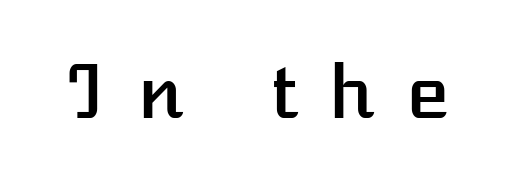
{"italic": "no", "width": "normal", "stroke_contrast": "low", "x_height": "medium", "monospaced": "no", "underline": "no", "letter_spacing": "wide", "letter_spacing_em": 0.43, "glyph_px": 73}
